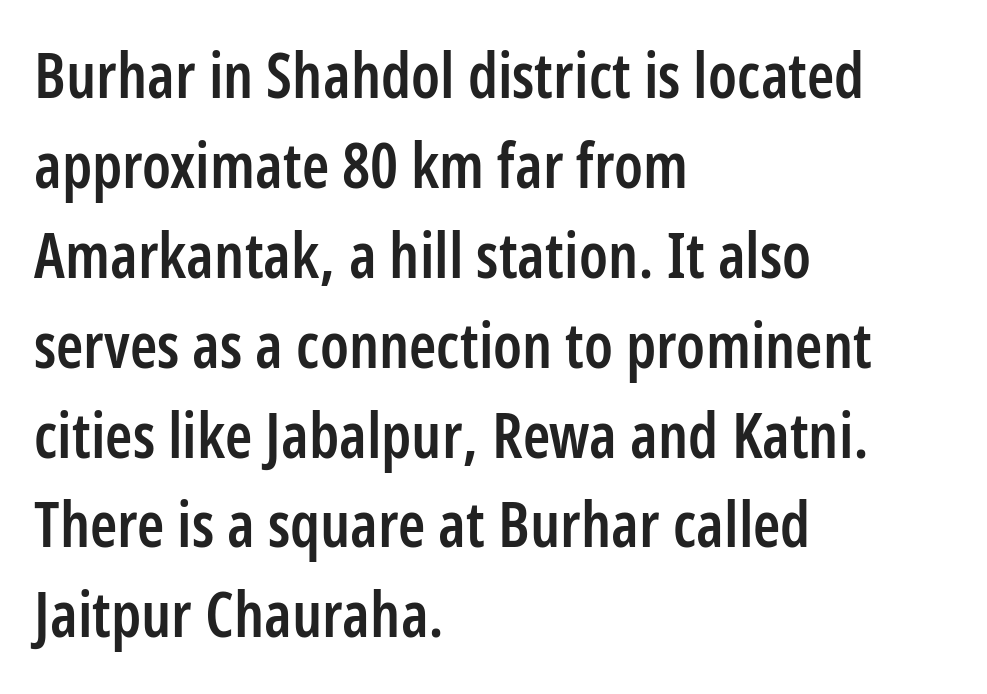
{"serif": "no", "italic": "no", "bold": "semi", "weight": "semibold", "width": "condensed", "stroke_contrast": "low", "x_height": "medium", "monospaced": "no", "underline": "no", "align": "left", "line_spacing": "normal", "line_spacing_ratio": 1.45, "letter_spacing": "normal", "letter_spacing_em": 0.0, "glyph_px": 62}
